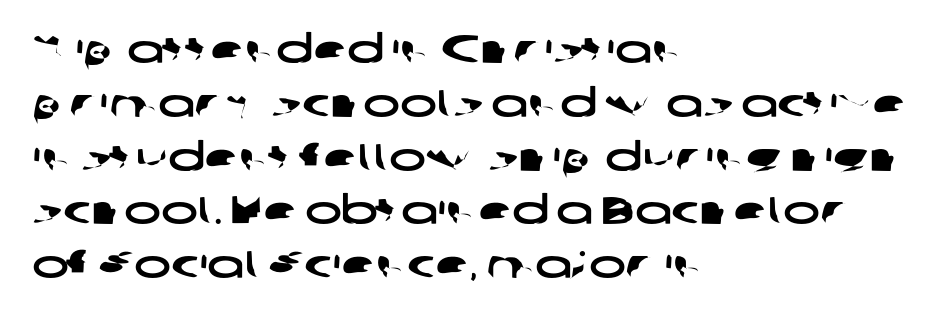
Q: Is the typeface a serif or a sans-serif typeface? A: Sans-serif.
Q: Is the text underlined? A: No.
Q: How is the paragraph aligned? A: Left-aligned.
Q: Is the spacing between letters normal or unusually wide? A: Normal.
Q: Is the spacing between lines tight, normal or loose? A: Normal.
Q: Width (condensed, normal, or wide)? A: Wide.
Q: Stroke contrast? A: Low.
Q: x-height? A: Medium.
Q: Monospaced? A: No.
